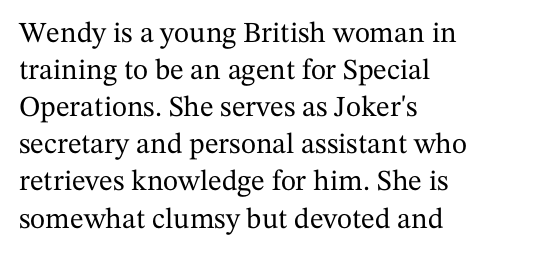
The letters carry serifs — small finishing strokes at the ends of their stems. The type sits square on the baseline with zero lean. The foot of each line stays bare and open. The tracking reads as untouched default to a designer's eye. The setting favours the left margin, as ordinary paragraphs usually do. In terms of leading, this rendering sits right in the middle.
